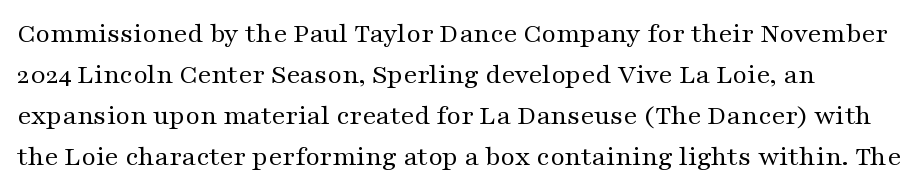
Q: Is the text bold? A: No.
Q: Is the text italic (slanted)? A: No, it is upright.
Q: Is the typeface a serif or a sans-serif typeface? A: Serif.
Q: Is the text underlined? A: No.
Q: How is the paragraph aligned? A: Left-aligned.
Q: Is the spacing between letters normal or unusually wide? A: Normal.
Q: Is the spacing between lines tight, normal or loose? A: Normal.
Q: Width (condensed, normal, or wide)? A: Wide.
Q: Stroke contrast? A: Medium.
Q: x-height? A: Medium.
Q: Monospaced? A: No.
